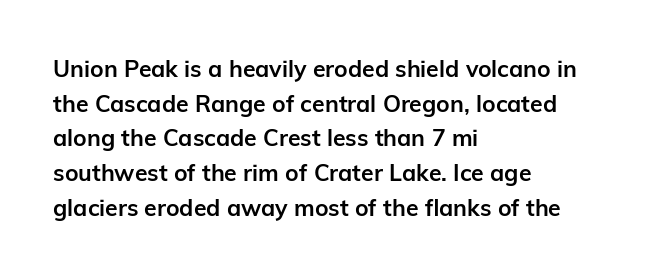
Q: Is the text bold? A: Yes.
Q: Is the text italic (slanted)? A: No, it is upright.
Q: Is the text underlined? A: No.
Q: How is the paragraph aligned? A: Left-aligned.
Q: Is the spacing between letters normal or unusually wide? A: Normal.
Q: Is the spacing between lines tight, normal or loose? A: Normal.
